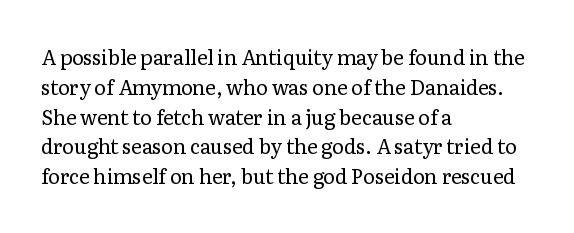
{"italic": "no", "bold": "no", "underline": "no", "align": "left", "line_spacing": "normal", "line_spacing_ratio": 1.49, "letter_spacing": "normal", "letter_spacing_em": 0.0, "glyph_px": 20}
